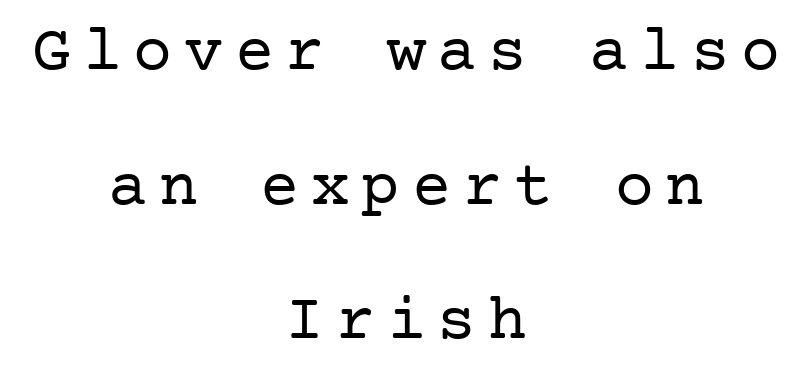
Q: Is the text bold? A: No.
Q: Is the text italic (slanted)? A: No, it is upright.
Q: Is the typeface a serif or a sans-serif typeface? A: Serif.
Q: Is the text underlined? A: No.
Q: How is the paragraph aligned? A: Centered.
Q: Is the spacing between lines tight, normal or loose? A: Loose.
Q: Width (condensed, normal, or wide)? A: Normal.
Q: Stroke contrast? A: Low.
Q: x-height? A: Medium.
